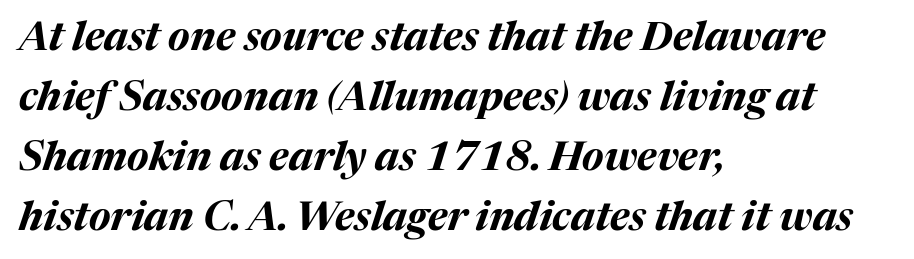
{"italic": "yes", "lean": "right", "slant_degrees": 17, "bold": "yes", "weight": "bold", "width": "normal", "stroke_contrast": "medium", "x_height": "medium", "monospaced": "no", "underline": "no", "align": "left", "line_spacing": "normal", "line_spacing_ratio": 1.5, "letter_spacing": "normal", "letter_spacing_em": 0.0, "glyph_px": 40}
